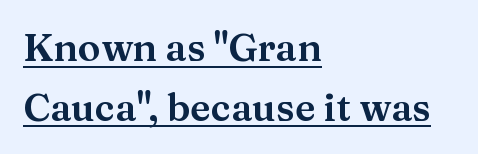
The rendering shows small feet on the letterforms — a serif design. A typesetter would call this zero additional tracking. Each letter keeps its own natural width here, so spacing adapts to shape. Visually the block forms a straight wall on the left and a jagged coastline on the right.
